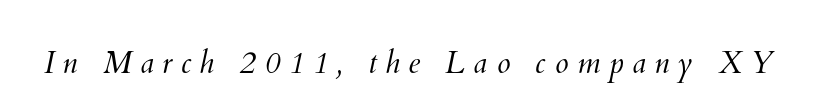
The image shows 31 px light type; set unusually wide letter spacing (+0.27 em), not underlined; medium stroke contrast and a small x-height.
